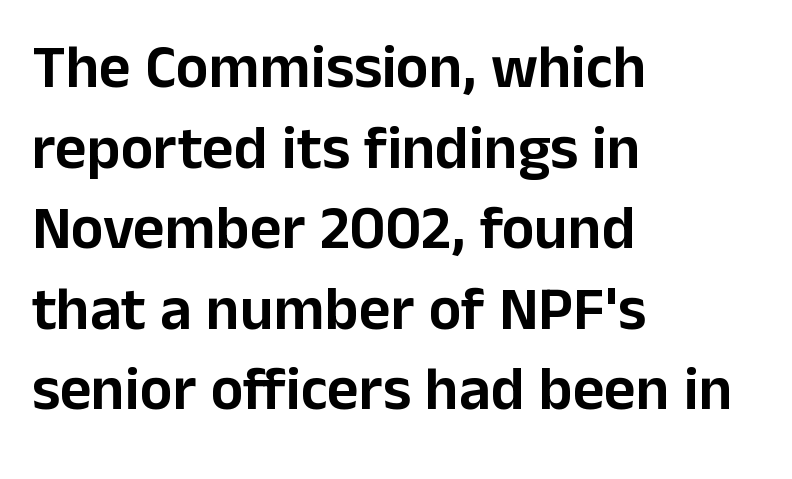
The passage shown has conventional tracking throughout. A roman cut, with each character standing at attention. Each letter keeps its own natural width here, so spacing adapts to shape. All the whitespace from short lines collects on the right. The designer left line spacing at the default. Rule under the text: the space is simply empty.
